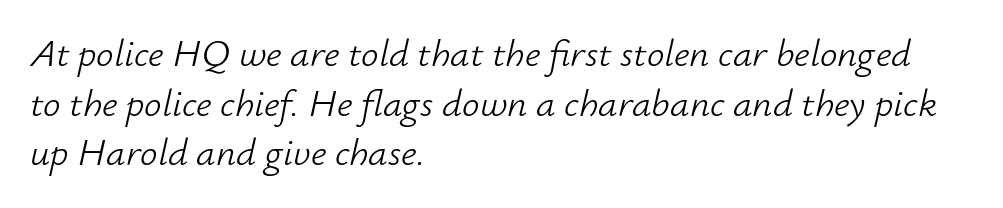
Q: Is the text bold? A: No.
Q: Is the text italic (slanted)? A: Yes, it leans right by about 12 degrees.
Q: Is the text underlined? A: No.
Q: How is the paragraph aligned? A: Left-aligned.
Q: Is the spacing between letters normal or unusually wide? A: Normal.
Q: Is the spacing between lines tight, normal or loose? A: Normal.
Q: Width (condensed, normal, or wide)? A: Normal.
Q: Stroke contrast? A: Low.
Q: x-height? A: Small.
Q: Monospaced? A: No.
